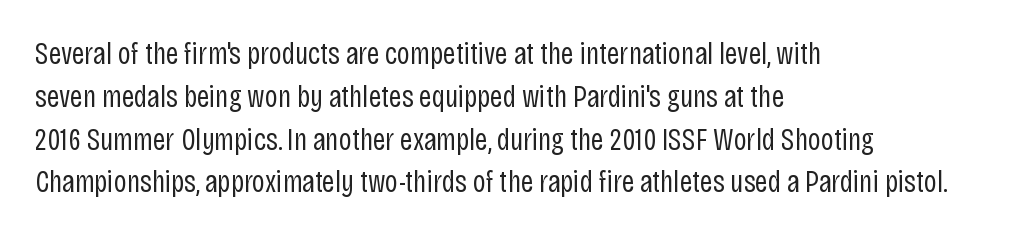
{"serif": "no", "italic": "no", "bold": "no", "weight": "regular", "width": "condensed", "stroke_contrast": "low", "x_height": "large", "monospaced": "no", "underline": "no", "align": "left", "line_spacing": "normal", "line_spacing_ratio": 1.38, "letter_spacing": "normal", "letter_spacing_em": 0.0, "glyph_px": 31}
